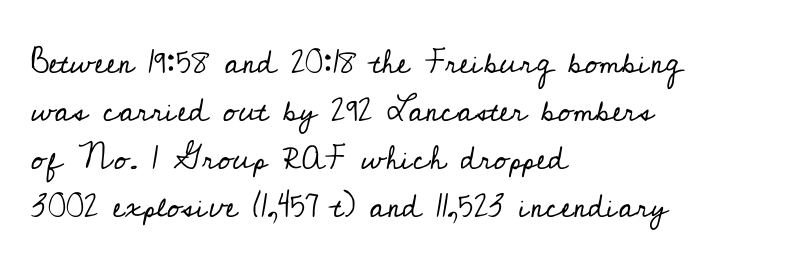
Q: Is the text bold? A: No.
Q: Is the text italic (slanted)? A: Yes.
Q: Is the typeface a serif or a sans-serif typeface? A: Serif.
Q: Is the text underlined? A: No.
Q: How is the paragraph aligned? A: Left-aligned.
Q: Is the spacing between letters normal or unusually wide? A: Normal.
Q: Is the spacing between lines tight, normal or loose? A: Normal.
Q: Width (condensed, normal, or wide)? A: Normal.
Q: Stroke contrast? A: Low.
Q: x-height? A: Small.
Q: Monospaced? A: No.
